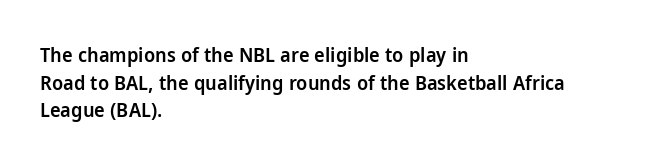
{"italic": "no", "bold": "semi", "underline": "no", "align": "left", "line_spacing": "normal", "line_spacing_ratio": 1.38, "letter_spacing": "normal", "letter_spacing_em": 0.0, "glyph_px": 20}
